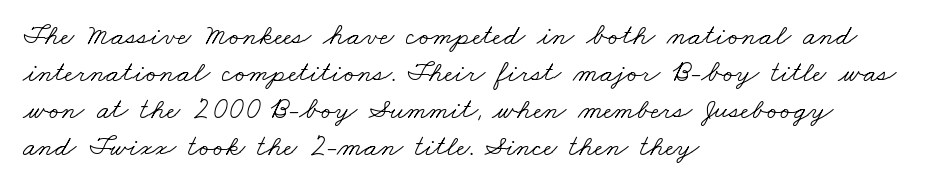
Weight class: somewhere from thin through regular. The rendering keeps characters at their native spacing. Varying glyph widths throughout — classic text-font behaviour. Rule under the text: the space is simply empty. Compared with a centered layout, this one pins lines to the left instead.
